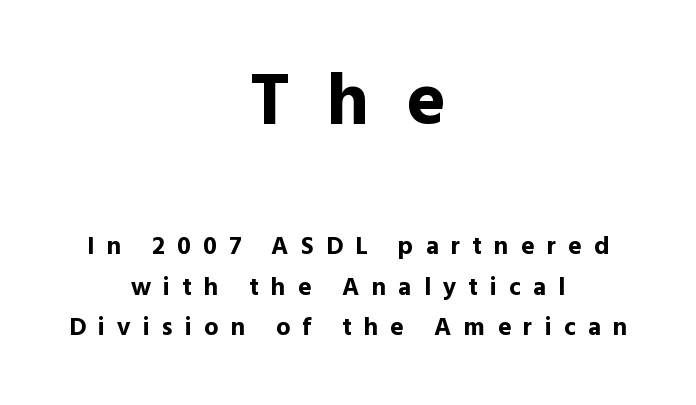
The image shows 74 px bold sans-serif type, upright; set centered, normal line spacing (1.62x), unusually wide letter spacing (+0.49 em), not underlined; the first (top) block is 2.96x larger; a medium x-height.
